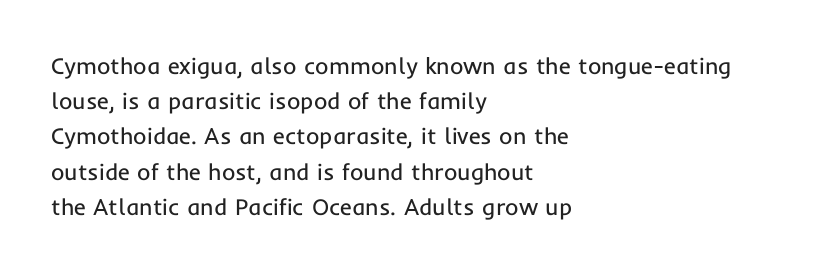
The image shows 23 px text type, upright; set left-aligned, normal line spacing (1.53x), normal letter spacing, not underlined.
